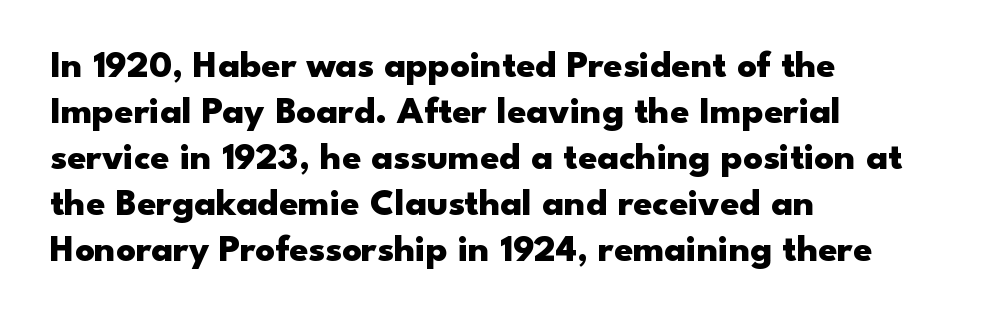
{"serif": "no", "italic": "no", "bold": "yes", "weight": "heavy", "width": "wide", "stroke_contrast": "low", "x_height": "small", "monospaced": "no", "underline": "no", "align": "left", "line_spacing_ratio": 1.21, "letter_spacing": "normal", "letter_spacing_em": 0.0, "glyph_px": 38}
